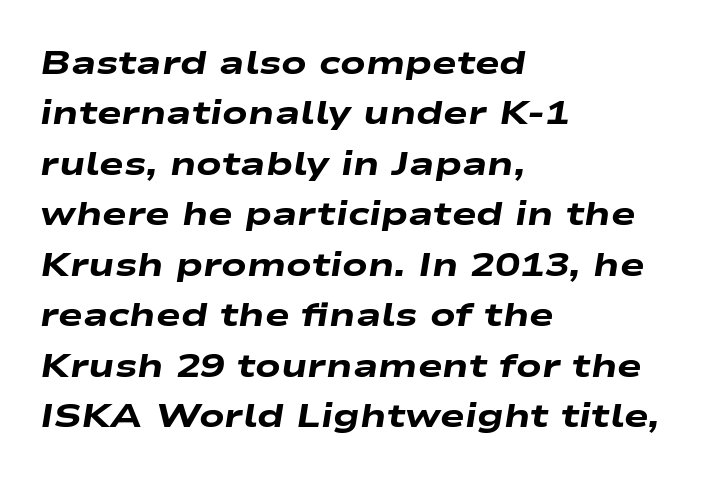
{"italic": "yes", "lean": "right", "slant_degrees": 9, "bold": "yes", "weight": "heavy", "width": "wide", "stroke_contrast": "low", "x_height": "medium", "monospaced": "no", "underline": "no", "align": "left", "line_spacing": "normal", "line_spacing_ratio": 1.53, "letter_spacing": "normal", "letter_spacing_em": 0.0, "glyph_px": 33}
